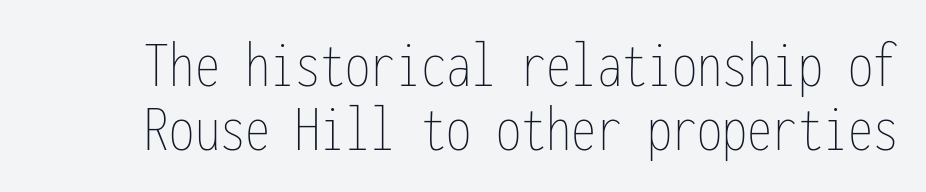
The type sits square on the baseline with zero lean. Any mark beneath the type? The region is blank. Is there much room between lines? No — they nearly touch. Note the uniform advance width — an 'i' takes as much space as an 'm'. The letterforms sit at book weight or below.
